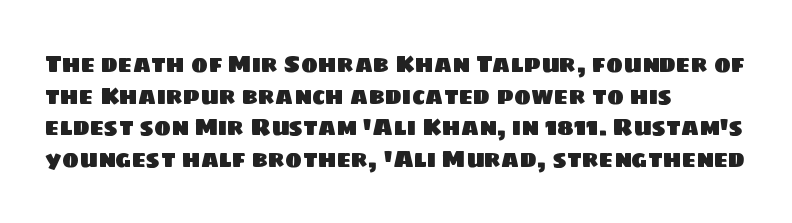
{"underline": "no", "align": "left", "line_spacing": "normal", "line_spacing_ratio": 1.37, "letter_spacing": "normal", "letter_spacing_em": 0.0, "glyph_px": 23}
